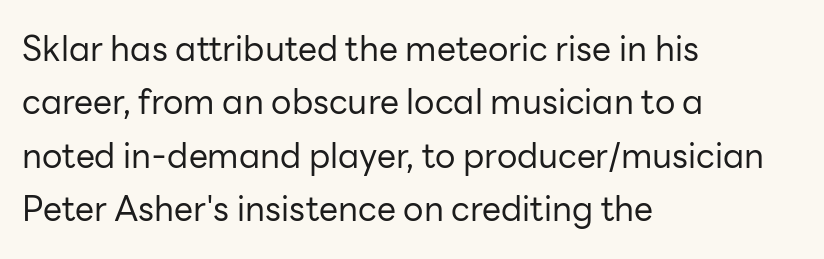
The font's upright variant was chosen for this text. Heft: none added — not bold. The characters display no serif detailing; their extremities are plain. Clear beneath every line of the passage. Here the designer chose a conventional face with non-uniform glyph widths.
